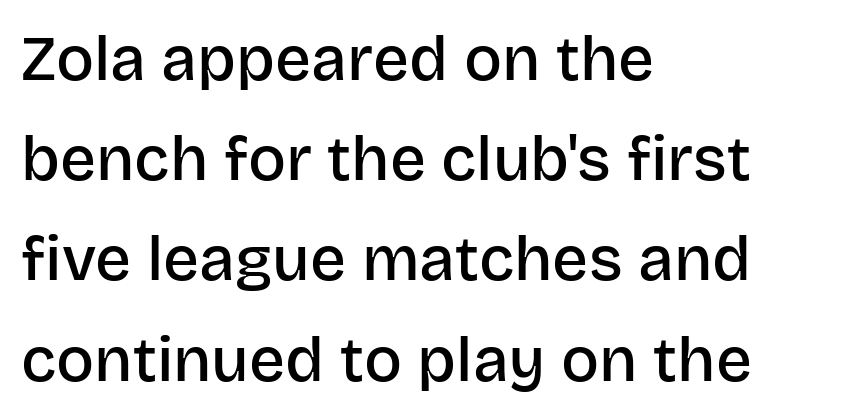
Notice the strokes are somewhat thickened but not fully heavy: this is a semibold. Successive baselines arrive at the customary interval. Underlining? Definitely not there. Does extra space separate the letters? No, they use regular spacing.
